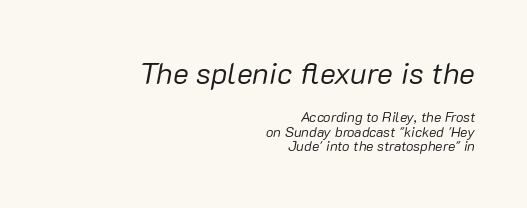
The image shows 30 px regular-weight type, italic (leaning right); set right-aligned, tight line spacing (1.04x), normal letter spacing, not underlined; the first (top) block is 2.14x larger; low stroke contrast and a medium x-height.
